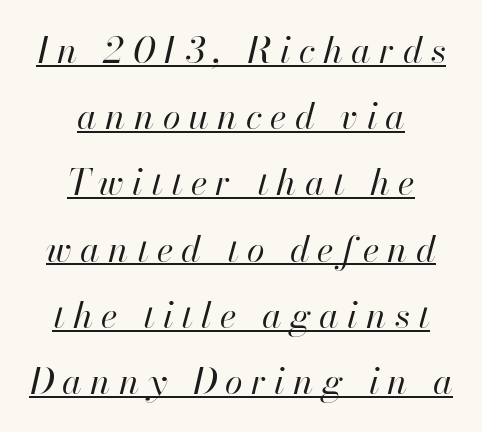
If you drew a line through each stem, it would be angled. Centered paragraph, ragged on both sides. Character widths vary here, with narrow letters taking less room than wide ones. Loose tracking; the words dissolve into strings of separated letters. The passage shown is not bold in any degree.
